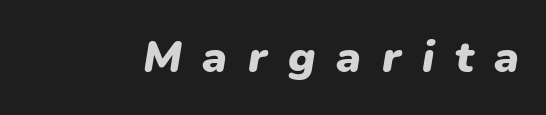
Q: Is the text bold? A: Yes.
Q: Is the text italic (slanted)? A: Yes, it leans right by about 9 degrees.
Q: Is the text underlined? A: No.
Q: Is the spacing between letters normal or unusually wide? A: Unusually wide.
Q: Width (condensed, normal, or wide)? A: Normal.
Q: Stroke contrast? A: Low.
Q: x-height? A: Medium.
Q: Monospaced? A: No.
